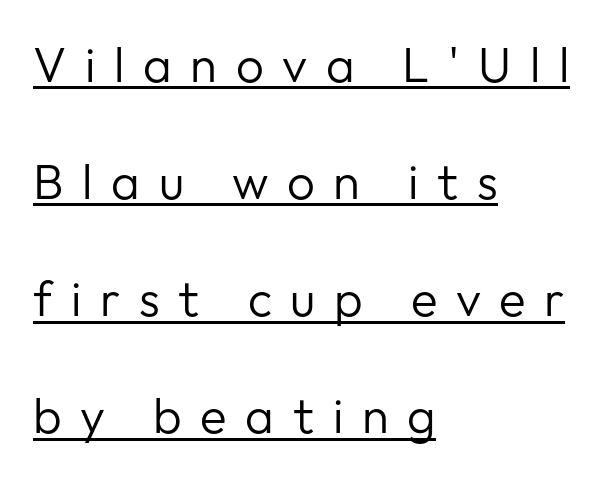
Q: Is the text bold? A: No.
Q: Is the text italic (slanted)? A: No, it is upright.
Q: Is the typeface a serif or a sans-serif typeface? A: Sans-serif.
Q: Is the text underlined? A: Yes.
Q: How is the paragraph aligned? A: Left-aligned.
Q: Is the spacing between letters normal or unusually wide? A: Unusually wide.
Q: Is the spacing between lines tight, normal or loose? A: Loose.
Q: Width (condensed, normal, or wide)? A: Normal.
Q: Stroke contrast? A: Low.
Q: x-height? A: Medium.
Q: Monospaced? A: No.
